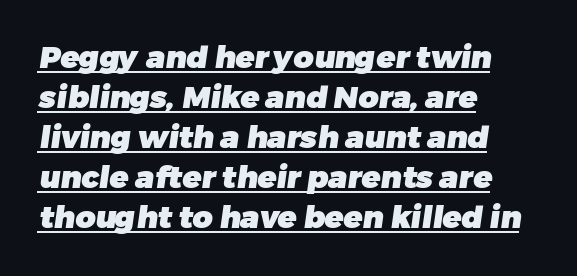
The passage shown has conventional tracking throughout. Compared with typical paragraphs, the rows here are spaced about the same. The designer went with a sans here, leaving each stem footless. Has an underline been added? It has. Which margin do the lines hug? The left one — the right edge is uneven. These lines are rendered in a variable-pitch font.
